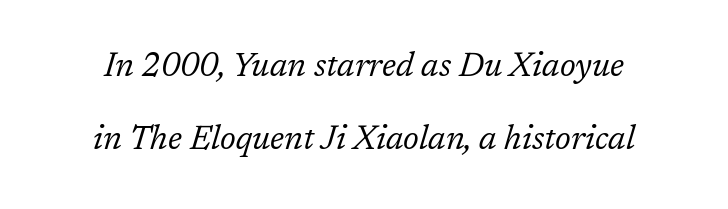
The image shows 33 px regular-weight serif type, italic (leaning right); set loose line spacing (2.21x), normal letter spacing, not underlined; low stroke contrast and a medium x-height.
